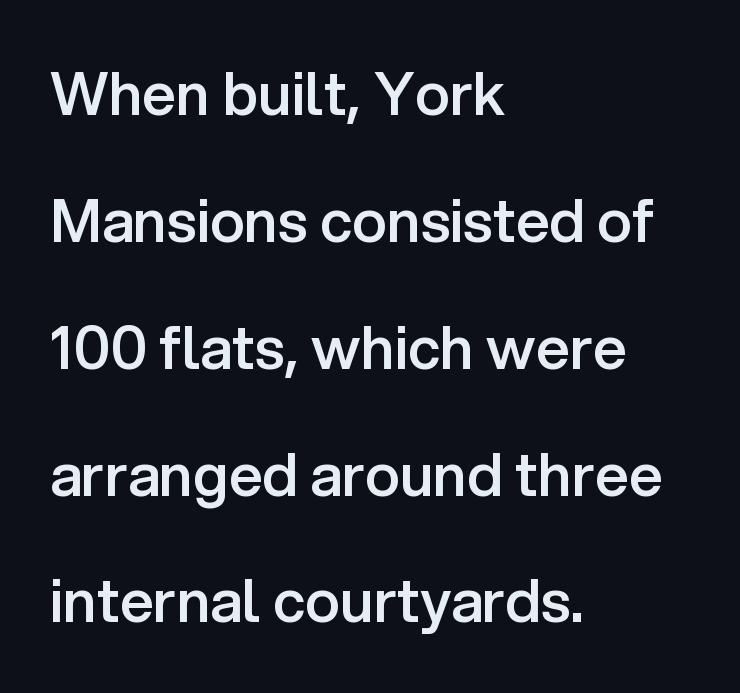
{"serif": "no", "italic": "no", "bold": "semi", "weight": "semibold", "width": "normal", "stroke_contrast": "low", "x_height": "medium", "monospaced": "no", "underline": "no", "align": "left", "line_spacing": "loose", "line_spacing_ratio": 2.15, "letter_spacing": "normal", "letter_spacing_em": 0.0, "glyph_px": 59}
